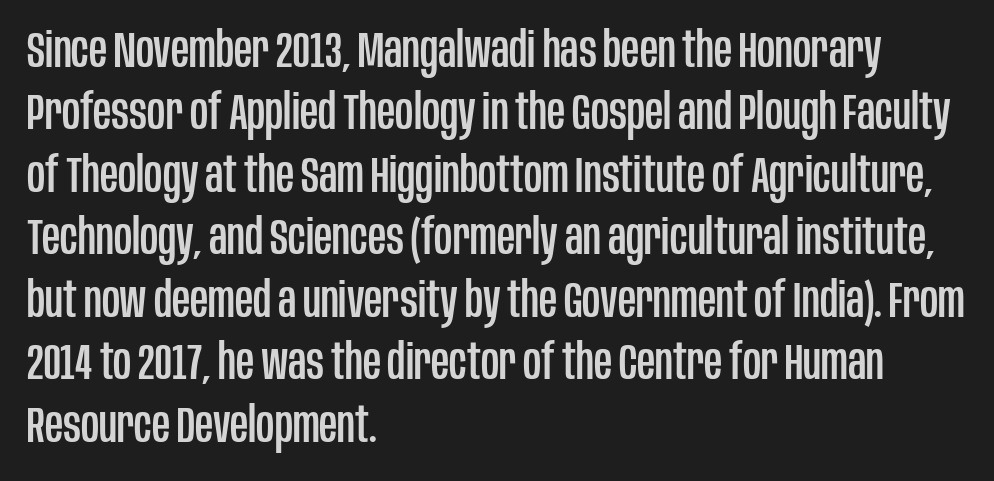
Q: Is the text italic (slanted)? A: No, it is upright.
Q: Is the typeface a serif or a sans-serif typeface? A: Sans-serif.
Q: Is the text underlined? A: No.
Q: How is the paragraph aligned? A: Left-aligned.
Q: Is the spacing between letters normal or unusually wide? A: Normal.
Q: Is the spacing between lines tight, normal or loose? A: Normal.
Q: Width (condensed, normal, or wide)? A: Condensed.
Q: Stroke contrast? A: Low.
Q: x-height? A: Large.
Q: Monospaced? A: No.
